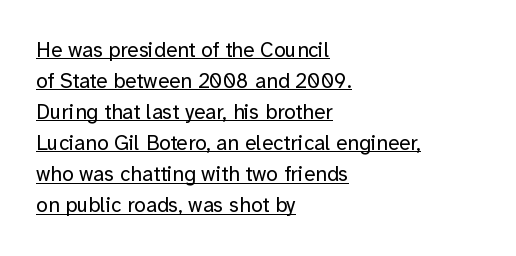
{"italic": "no", "bold": "no", "underline": "yes", "align": "left", "line_spacing": "normal", "line_spacing_ratio": 1.48, "letter_spacing": "normal", "letter_spacing_em": 0.0, "glyph_px": 21}
